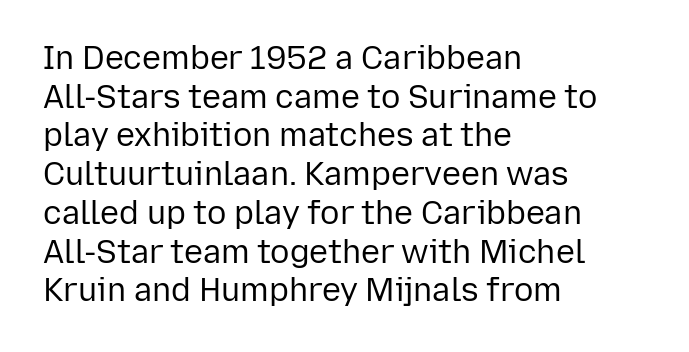
The image shows 32 px regular-weight sans-serif type, upright; set left-aligned, line spacing 1.21x, normal letter spacing, not underlined; low stroke contrast and a medium x-height.
